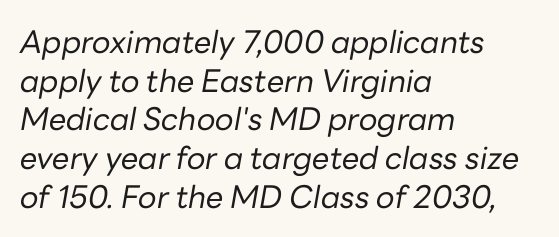
These lines are rendered in a variable-pitch font. These lines are set flush left with a ragged right edge. The characters are drawn with everyday or finer stroke widths. Look at the tracking — it's just the regular setting, nothing added.
